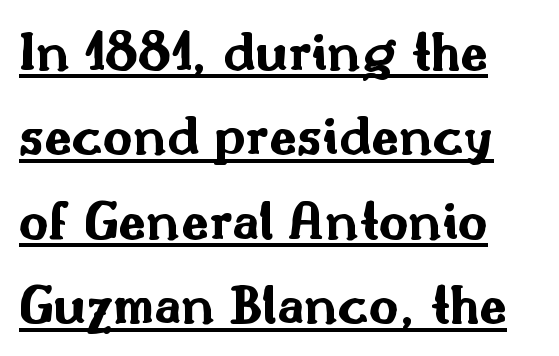
Q: Is the text bold? A: Yes.
Q: Is the text italic (slanted)? A: No, it is upright.
Q: Is the typeface a serif or a sans-serif typeface? A: Sans-serif.
Q: Is the text underlined? A: Yes.
Q: How is the paragraph aligned? A: Left-aligned.
Q: Is the spacing between letters normal or unusually wide? A: Normal.
Q: Is the spacing between lines tight, normal or loose? A: Normal.
Q: Width (condensed, normal, or wide)? A: Wide.
Q: Stroke contrast? A: Medium.
Q: x-height? A: Small.
Q: Monospaced? A: No.
